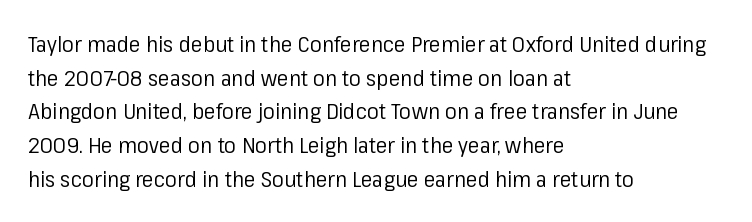
The image shows 22 px text type, upright; set left-aligned, normal line spacing (1.53x), normal letter spacing, not underlined.
